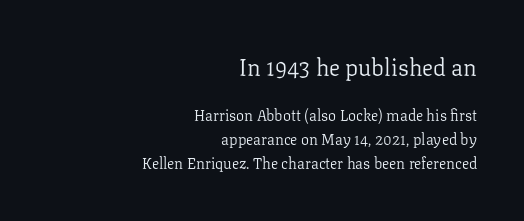
In this sample the first text group is rendered at the bigger scale. It's the straight-up-and-down kind of type. One-word summary of the alignment: right. Is this a heavy cut? Hardly; it is regular or lighter. Check the space under the baseline: it is left empty.
